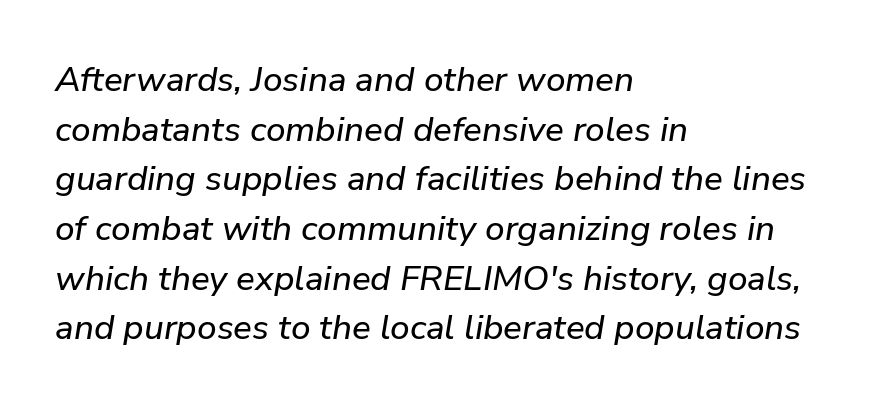
Q: Is the text italic (slanted)? A: Yes, it leans right by about 9 degrees.
Q: Is the text underlined? A: No.
Q: How is the paragraph aligned? A: Left-aligned.
Q: Is the spacing between letters normal or unusually wide? A: Normal.
Q: Is the spacing between lines tight, normal or loose? A: Normal.
Q: Width (condensed, normal, or wide)? A: Normal.
Q: Stroke contrast? A: Low.
Q: x-height? A: Medium.
Q: Monospaced? A: No.
